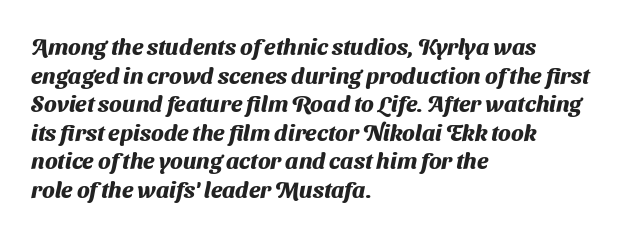
Q: Is the text bold? A: Yes.
Q: Is the text underlined? A: No.
Q: How is the paragraph aligned? A: Left-aligned.
Q: Is the spacing between letters normal or unusually wide? A: Normal.
